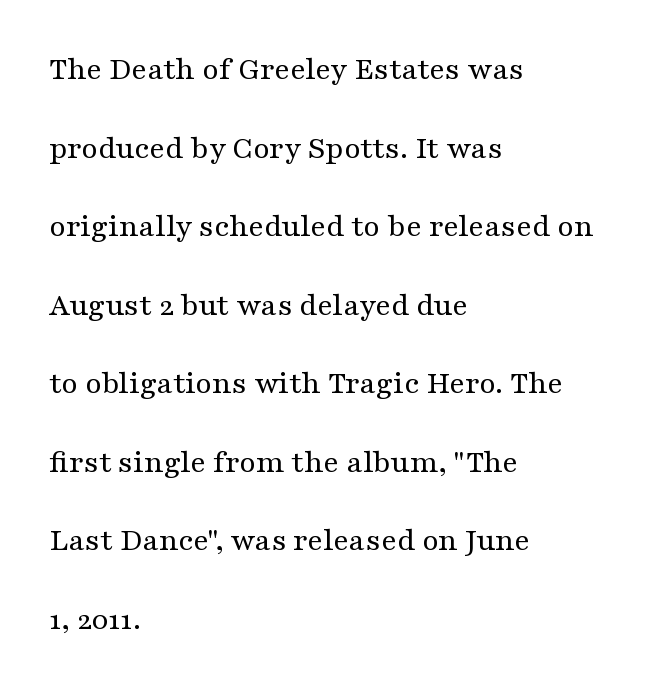
Q: Is the text bold? A: No.
Q: Is the text italic (slanted)? A: No, it is upright.
Q: Is the typeface a serif or a sans-serif typeface? A: Serif.
Q: Is the text underlined? A: No.
Q: How is the paragraph aligned? A: Left-aligned.
Q: Is the spacing between letters normal or unusually wide? A: Normal.
Q: Is the spacing between lines tight, normal or loose? A: Loose.
Q: Width (condensed, normal, or wide)? A: Wide.
Q: Stroke contrast? A: Medium.
Q: x-height? A: Medium.
Q: Monospaced? A: No.
